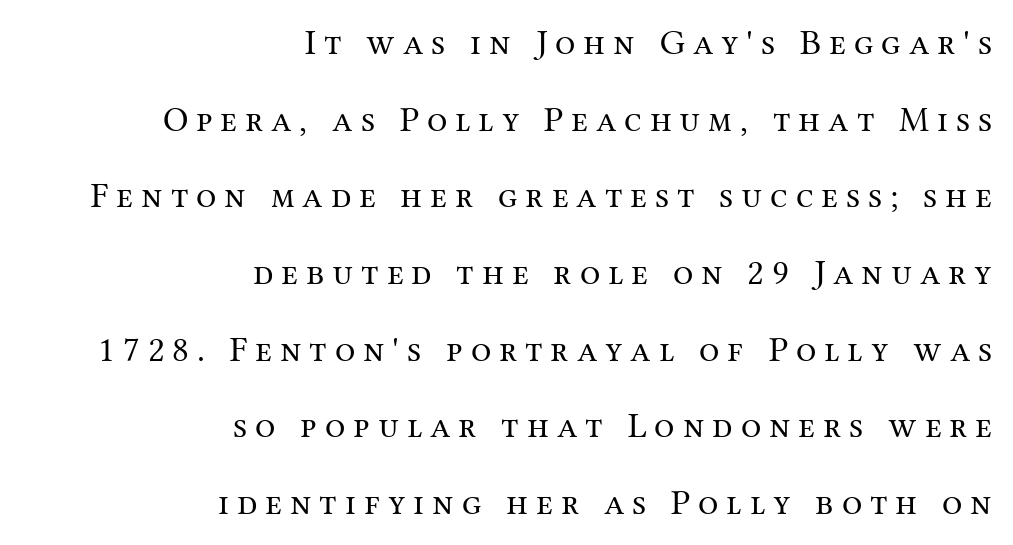
Unmarked baselines from the first word to the last. The letters look calm and open, with moderate or lighter stems. Loosely led — the rows are spread out. Style check: upright. The face used here is proportionally spaced, like ordinary book or web type.
